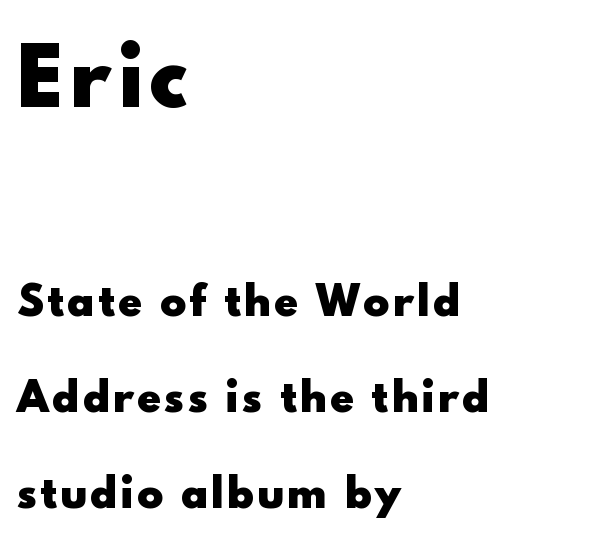
{"serif": "no", "italic": "no", "bold": "yes", "weight": "heavy", "width": "normal", "x_height": "small", "monospaced": "no", "underline": "no", "align": "left", "line_spacing": "loose", "line_spacing_ratio": 2.46, "larger_block": "first", "size_ratio": 2.0, "glyph_px": 78}
